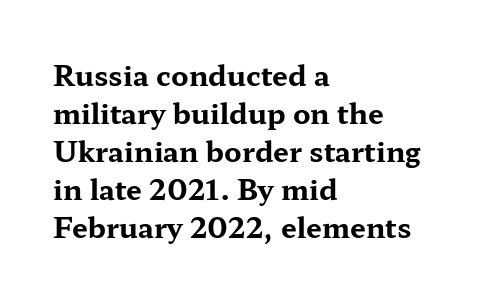
{"serif": "yes", "italic": "no", "bold": "yes", "weight": "bold", "width": "wide", "stroke_contrast": "medium", "x_height": "medium", "monospaced": "no", "underline": "no", "align": "left", "line_spacing": "normal", "line_spacing_ratio": 1.36, "letter_spacing": "normal", "letter_spacing_em": 0.0, "glyph_px": 28}
